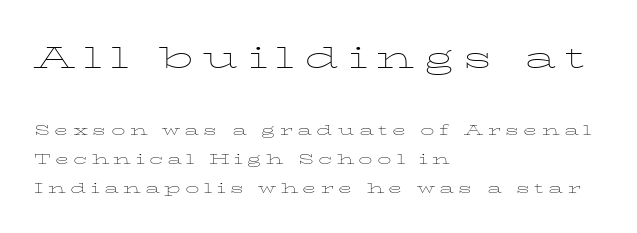
Q: Is the text bold? A: No.
Q: Is the text italic (slanted)? A: No, it is upright.
Q: Is the typeface a serif or a sans-serif typeface? A: Serif.
Q: Is the text underlined? A: No.
Q: How is the paragraph aligned? A: Left-aligned.
Q: Is the spacing between letters normal or unusually wide? A: Unusually wide.
Q: Is the spacing between lines tight, normal or loose? A: Loose.
Q: Which block of text is set in a larger size, the first (top) or the second (bottom)? A: The first (top) one.
Q: Width (condensed, normal, or wide)? A: Wide.
Q: Stroke contrast? A: Low.
Q: x-height? A: Medium.
Q: Monospaced? A: No.
